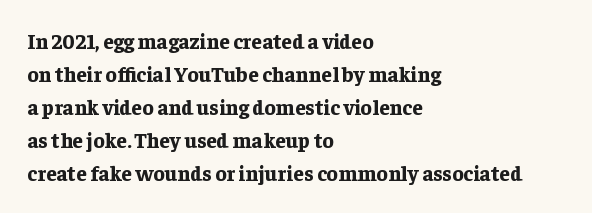
{"italic": "no", "bold": "yes", "underline": "no", "align": "left", "line_spacing": "normal", "line_spacing_ratio": 1.57, "letter_spacing": "normal", "letter_spacing_em": 0.0, "glyph_px": 21}
